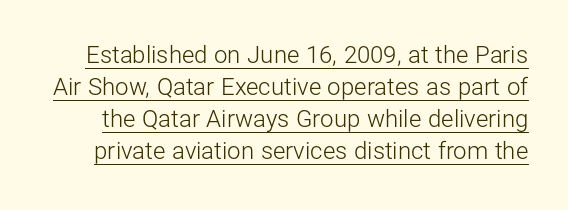
The image shows 24 px text type, upright; set normal line spacing (1.33x), normal letter spacing, underlined.
